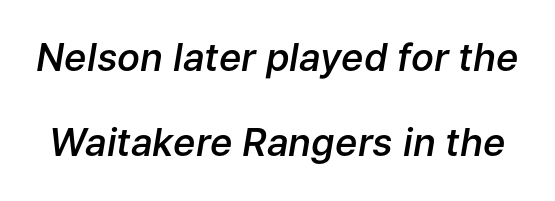
The image shows 38 px semibold type, italic (leaning right); set loose line spacing (2.24x), normal letter spacing, not underlined; low stroke contrast and a medium x-height.
